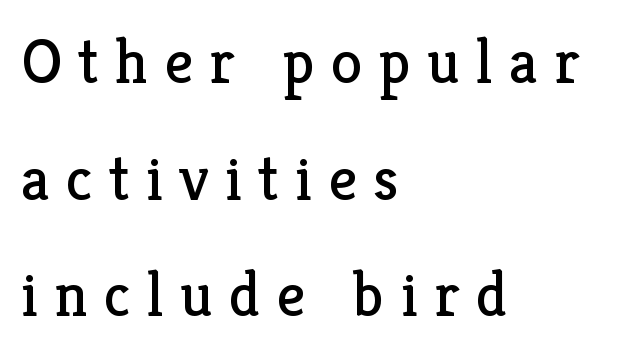
The image shows 63 px regular-weight serif type, upright; set left-aligned, line spacing 1.85x, unusually wide letter spacing (+0.26 em), not underlined; low stroke contrast and a medium x-height.
